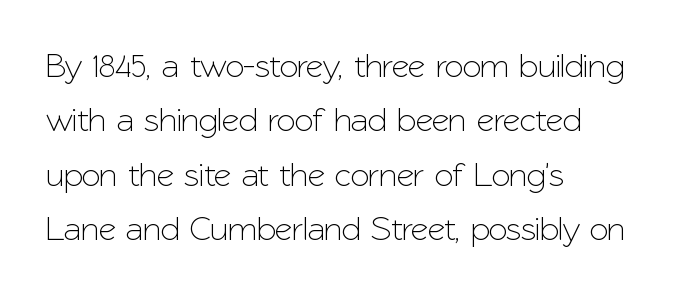
Q: Is the text italic (slanted)? A: No, it is upright.
Q: Is the typeface a serif or a sans-serif typeface? A: Sans-serif.
Q: Is the text underlined? A: No.
Q: How is the paragraph aligned? A: Left-aligned.
Q: Is the spacing between letters normal or unusually wide? A: Normal.
Q: Is the spacing between lines tight, normal or loose? A: Normal.
Q: Width (condensed, normal, or wide)? A: Normal.
Q: Stroke contrast? A: Low.
Q: x-height? A: Medium.
Q: Monospaced? A: No.
